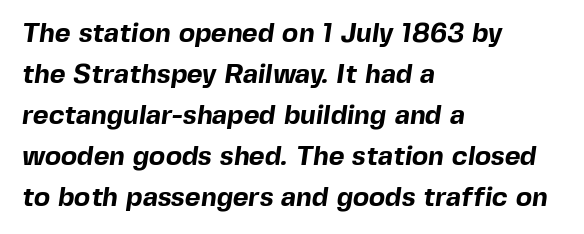
The image shows 27 px bold type; set left-aligned, normal line spacing (1.52x), normal letter spacing, not underlined.
